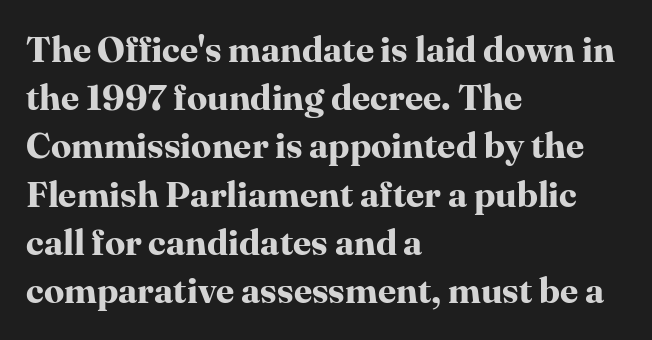
{"serif": "yes", "italic": "no", "bold": "yes", "weight": "bold", "width": "normal", "stroke_contrast": "high", "x_height": "medium", "monospaced": "no", "underline": "no", "align": "left", "line_spacing": "normal", "line_spacing_ratio": 1.34, "letter_spacing": "normal", "letter_spacing_em": 0.0, "glyph_px": 36}
